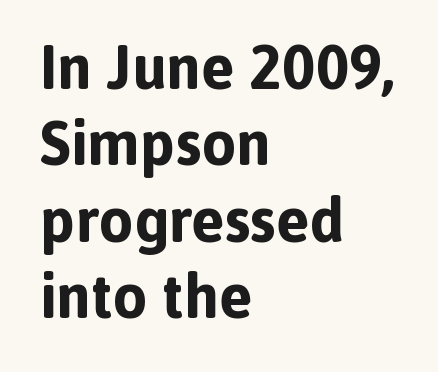
The image shows 62 px bold sans-serif type, upright; set left-aligned, line spacing 1.23x, normal letter spacing, not underlined; a medium x-height.
